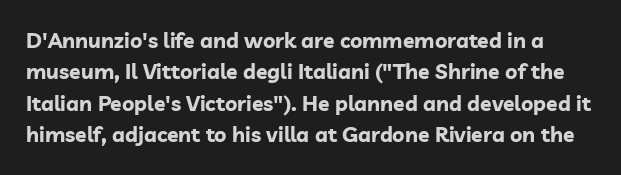
The image shows 21 px bold type, upright; set normal line spacing (1.5x), normal letter spacing, not underlined.
